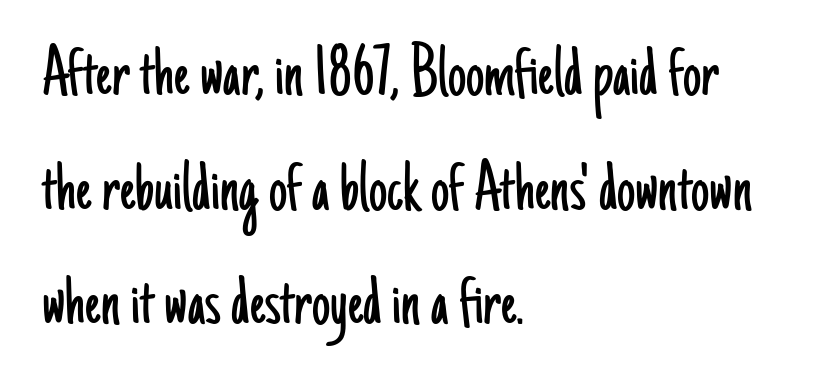
Q: Is the text bold? A: No.
Q: Is the text italic (slanted)? A: No, it is upright.
Q: Is the typeface a serif or a sans-serif typeface? A: Sans-serif.
Q: Is the text underlined? A: No.
Q: How is the paragraph aligned? A: Left-aligned.
Q: Is the spacing between letters normal or unusually wide? A: Normal.
Q: Is the spacing between lines tight, normal or loose? A: Normal.
Q: Width (condensed, normal, or wide)? A: Condensed.
Q: Stroke contrast? A: Low.
Q: x-height? A: Small.
Q: Monospaced? A: No.
